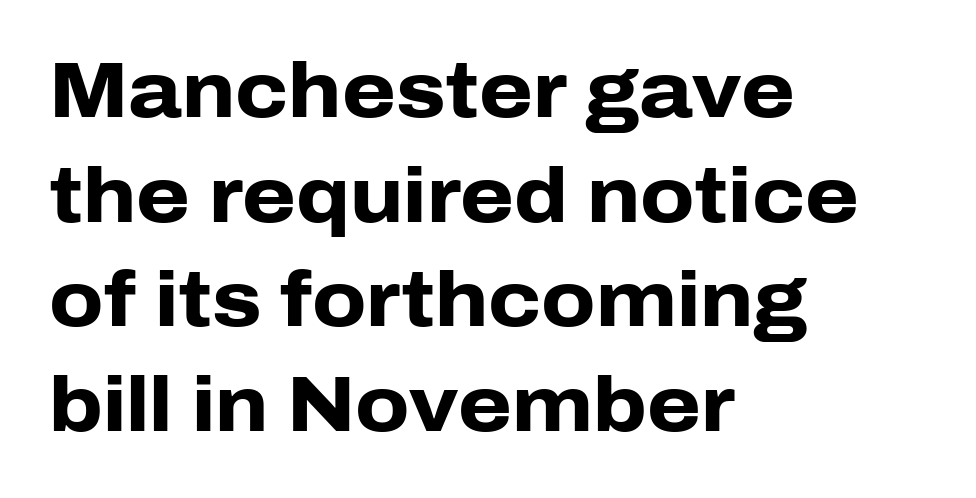
{"serif": "no", "italic": "no", "bold": "yes", "weight": "heavy", "width": "normal", "stroke_contrast": "low", "x_height": "medium", "monospaced": "no", "underline": "no", "align": "left", "line_spacing": "normal", "line_spacing_ratio": 1.36, "letter_spacing": "normal", "letter_spacing_em": 0.0, "glyph_px": 77}
